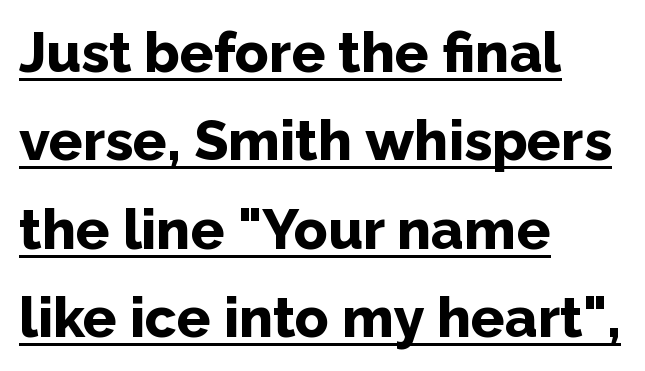
The image shows 56 px bold sans-serif type, upright; set left-aligned, normal line spacing (1.58x), normal letter spacing, underlined; low stroke contrast and a medium x-height.
